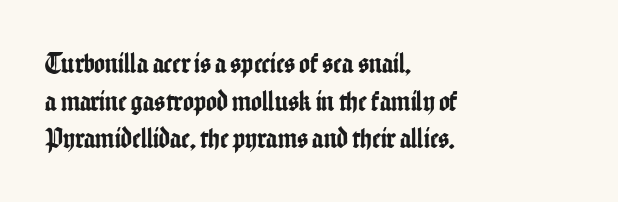
{"serif": "no", "italic": "no", "width": "condensed", "stroke_contrast": "low", "x_height": "medium", "monospaced": "no", "underline": "no", "align": "left", "line_spacing": "normal", "line_spacing_ratio": 1.3, "letter_spacing": "normal", "letter_spacing_em": 0.0, "glyph_px": 29}
